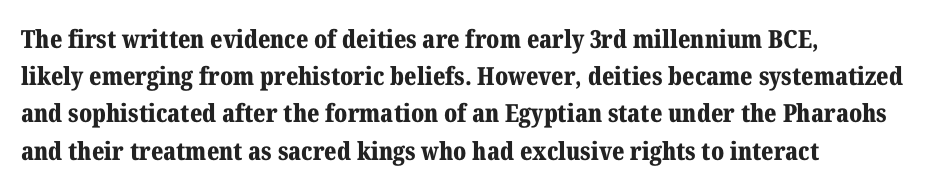
Descender tails drop into unmarked territory. These lines sit exactly where default settings would place them. The letters sit at their default tracking, neither squeezed nor spread. Typesetter's note: full bold, strokes at maximum text heaviness. The lettering holds an erect, upright posture throughout.
